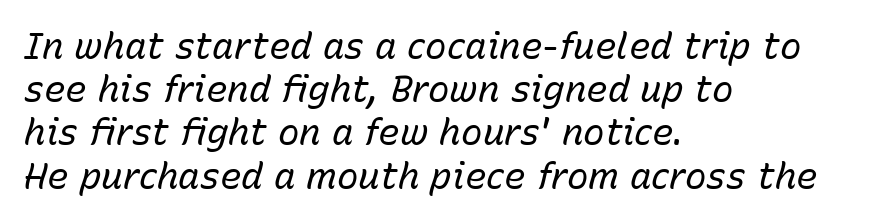
{"italic": "yes", "lean": "right", "slant_degrees": 15, "bold": "no", "weight": "regular", "width": "normal", "stroke_contrast": "low", "x_height": "medium", "monospaced": "no", "underline": "no", "align": "left", "line_spacing_ratio": 1.2, "letter_spacing": "normal", "letter_spacing_em": 0.0, "glyph_px": 36}
